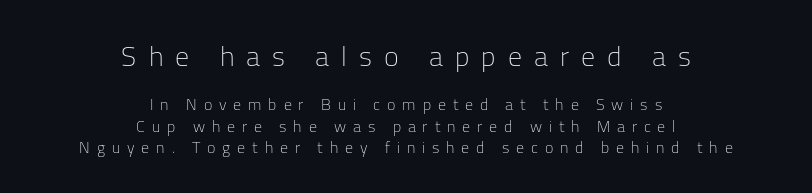
The image shows 28 px light sans-serif type, upright; set centered, normal line spacing (1.35x), unusually wide letter spacing (+0.43 em), not underlined; the first (top) block is 1.75x larger; low stroke contrast and a medium x-height.
